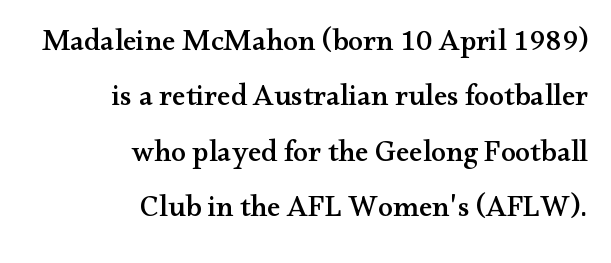
Quick note: not italic, upright. The words here are not underlined. I'd call this a serif setting — the letters wear small feet. The ragged edge is on the left, which tells us the setting is flush right.
